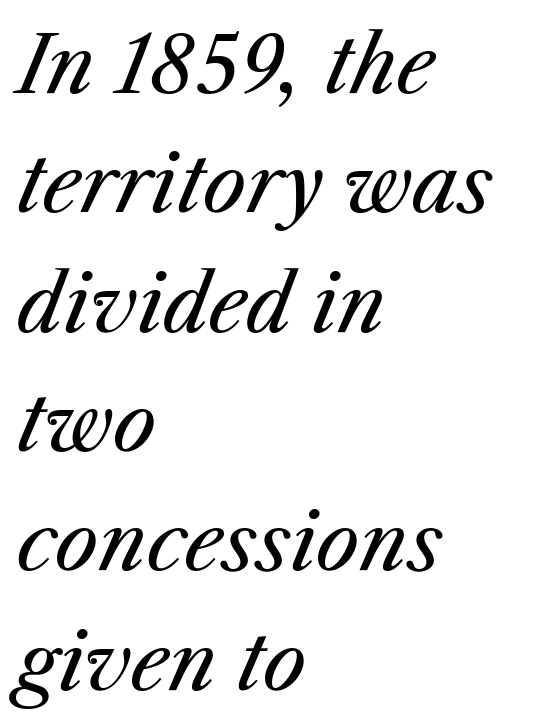
{"italic": "yes", "lean": "right", "slant_degrees": 25, "bold": "no", "weight": "regular", "width": "normal", "stroke_contrast": "medium", "x_height": "medium", "monospaced": "no", "underline": "no", "align": "left", "line_spacing": "normal", "line_spacing_ratio": 1.55, "letter_spacing": "normal", "letter_spacing_em": 0.0, "glyph_px": 77}
